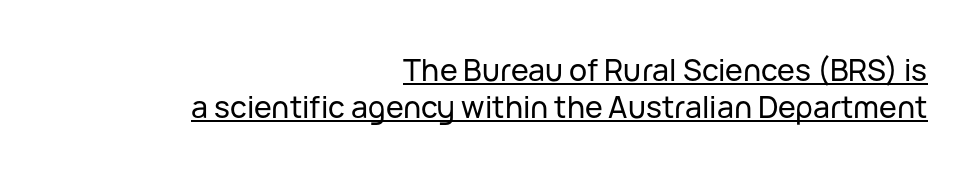
Q: Is the text italic (slanted)? A: No, it is upright.
Q: Is the typeface a serif or a sans-serif typeface? A: Sans-serif.
Q: Is the text underlined? A: Yes.
Q: How is the paragraph aligned? A: Right-aligned.
Q: Is the spacing between letters normal or unusually wide? A: Normal.
Q: Width (condensed, normal, or wide)? A: Normal.
Q: Stroke contrast? A: Low.
Q: x-height? A: Medium.
Q: Monospaced? A: No.
